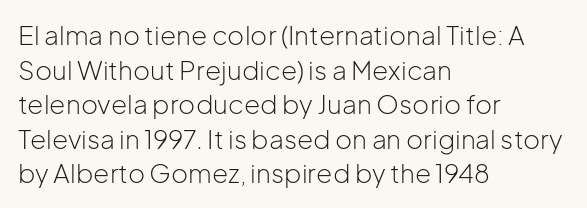
The image shows 26 px text type, upright; set left-aligned, normal line spacing (1.33x), normal letter spacing, not underlined.
